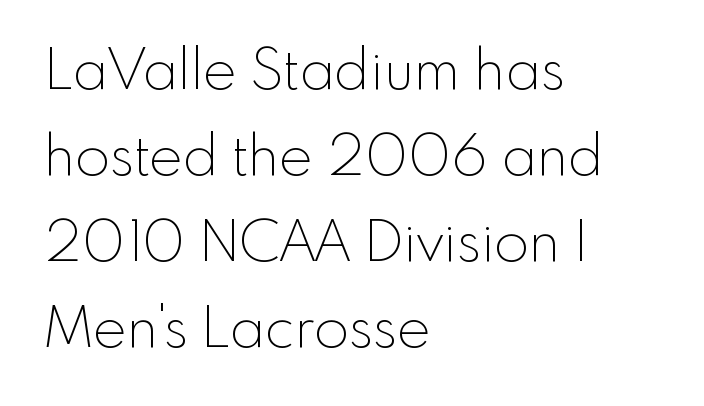
The image shows 57 px thin sans-serif type, upright; set left-aligned, normal line spacing (1.51x), normal letter spacing, not underlined; a small x-height.
